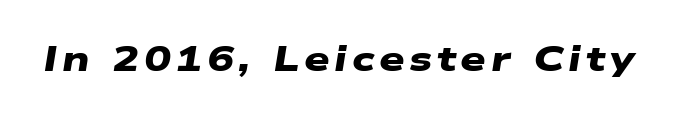
Q: Is the text bold? A: Yes.
Q: Is the typeface a serif or a sans-serif typeface? A: Sans-serif.
Q: Is the text underlined? A: No.
Q: Width (condensed, normal, or wide)? A: Wide.
Q: Stroke contrast? A: Low.
Q: x-height? A: Medium.
Q: Monospaced? A: No.
